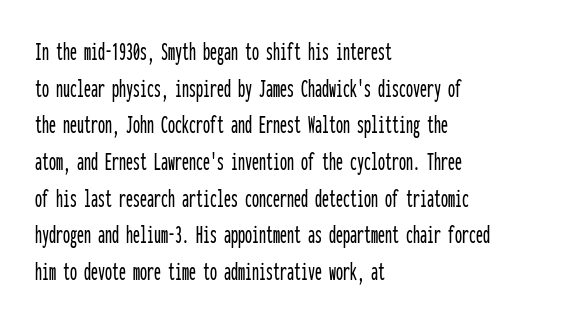
Q: Is the text italic (slanted)? A: No, it is upright.
Q: Is the typeface a serif or a sans-serif typeface? A: Sans-serif.
Q: Is the text underlined? A: No.
Q: How is the paragraph aligned? A: Left-aligned.
Q: Is the spacing between letters normal or unusually wide? A: Normal.
Q: Is the spacing between lines tight, normal or loose? A: Normal.
Q: Width (condensed, normal, or wide)? A: Condensed.
Q: Stroke contrast? A: Low.
Q: x-height? A: Medium.
Q: Monospaced? A: Yes.
